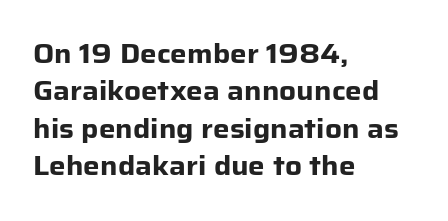
When letters stand straight like this, we call the style roman or upright. A clean baseline with only descenders dipping below it. Horizontally, the lines are justified to the leading edge only. Is there much room between lines? A standard amount, neither cramped nor airy.
